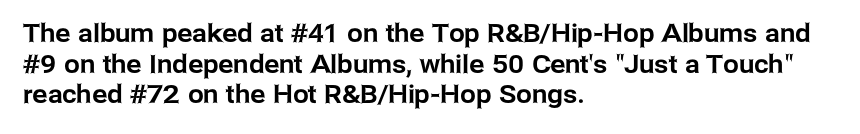
{"italic": "no", "underline": "no", "align": "left", "line_spacing_ratio": 1.23, "letter_spacing": "normal", "letter_spacing_em": 0.0, "glyph_px": 25}
